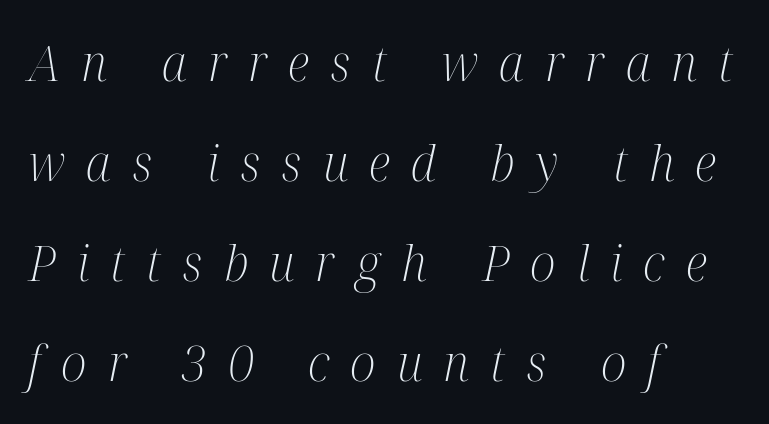
The image shows 49 px light, condensed serif type, italic (leaning right); set left-aligned, loose line spacing (2.04x), unusually wide letter spacing (+0.43 em), not underlined; medium stroke contrast and a medium x-height.
